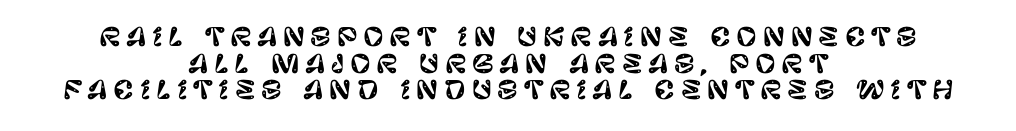
Closely set lines give the paragraph a compact silhouette. In CSS terms this would be text-align: center. How are the letters spaced? Widely, with obvious added tracking. The zone under the glyphs is completely vacant.
